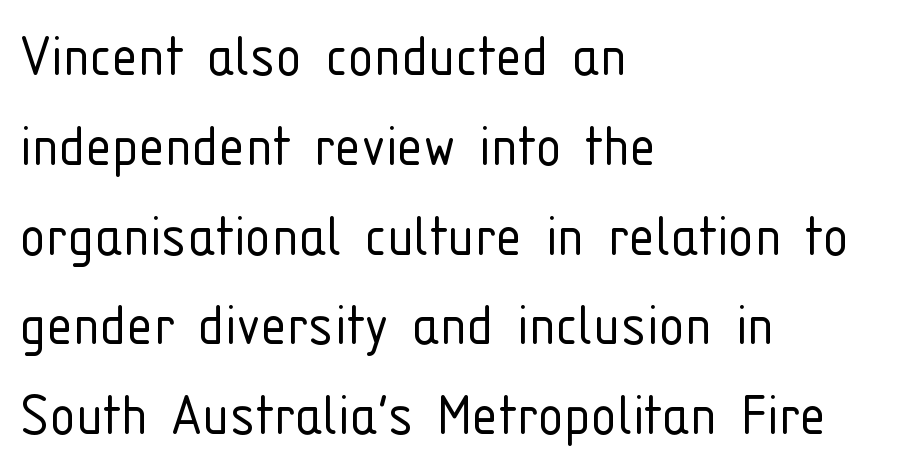
{"serif": "no", "italic": "no", "bold": "no", "weight": "light", "width": "condensed", "stroke_contrast": "low", "x_height": "medium", "monospaced": "no", "underline": "no", "align": "left", "line_spacing": "normal", "line_spacing_ratio": 1.36, "letter_spacing": "normal", "letter_spacing_em": 0.0, "glyph_px": 66}
